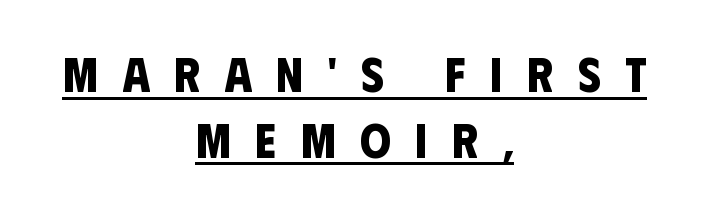
{"serif": "no", "bold": "yes", "weight": "bold", "width": "condensed", "stroke_contrast": "low", "x_height": "large", "monospaced": "no", "underline": "yes", "align": "center", "line_spacing": "normal", "line_spacing_ratio": 1.34, "letter_spacing": "wide", "letter_spacing_em": 0.5, "glyph_px": 49}
